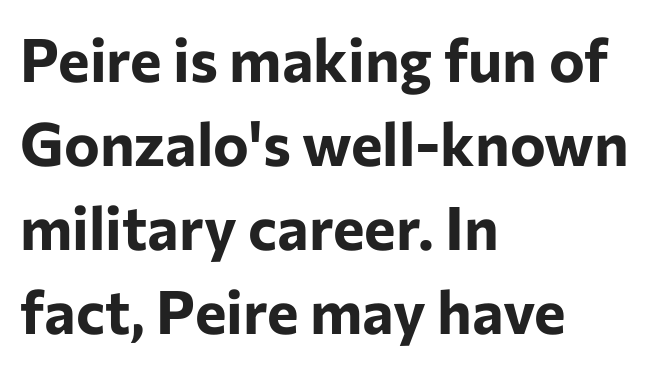
Q: Is the text bold? A: Yes.
Q: Is the text italic (slanted)? A: No, it is upright.
Q: Is the typeface a serif or a sans-serif typeface? A: Sans-serif.
Q: Is the text underlined? A: No.
Q: How is the paragraph aligned? A: Left-aligned.
Q: Is the spacing between letters normal or unusually wide? A: Normal.
Q: Is the spacing between lines tight, normal or loose? A: Normal.
Q: Width (condensed, normal, or wide)? A: Normal.
Q: Stroke contrast? A: Low.
Q: x-height? A: Medium.
Q: Monospaced? A: No.
